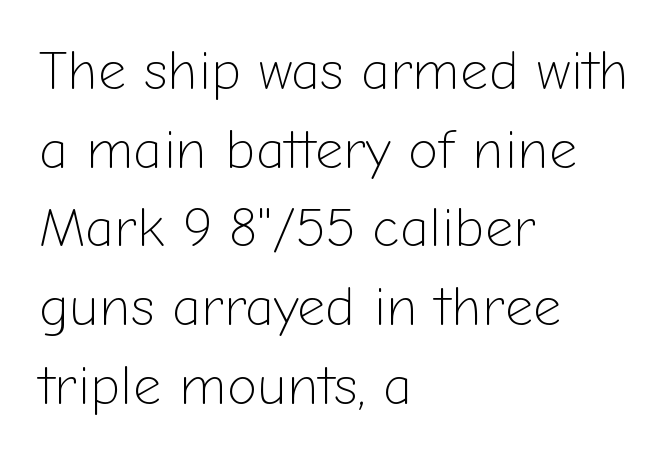
Ink coverage per letter is moderate at most. These lines are rendered in a variable-pitch font. Short and long lines alike share a common starting point at left. Letters rest on an invisible, unmarked baseline. Letterform terminals end flat and unadorned throughout the passage. These lines were composed using upright roman letters.
